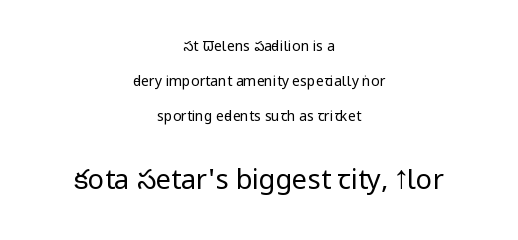
Q: Is the text bold? A: No.
Q: Is the text italic (slanted)? A: No, it is upright.
Q: Is the text underlined? A: No.
Q: How is the paragraph aligned? A: Centered.
Q: Is the spacing between letters normal or unusually wide? A: Normal.
Q: Is the spacing between lines tight, normal or loose? A: Loose.
Q: Which block of text is set in a larger size, the first (top) or the second (bottom)? A: The second (bottom) one.
